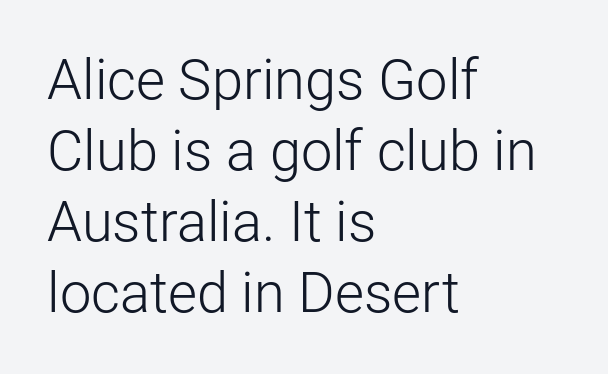
Q: Is the text bold? A: No.
Q: Is the text italic (slanted)? A: No, it is upright.
Q: Is the typeface a serif or a sans-serif typeface? A: Sans-serif.
Q: Is the text underlined? A: No.
Q: How is the paragraph aligned? A: Left-aligned.
Q: Is the spacing between letters normal or unusually wide? A: Normal.
Q: Is the spacing between lines tight, normal or loose? A: Normal.
Q: Width (condensed, normal, or wide)? A: Normal.
Q: Stroke contrast? A: Low.
Q: x-height? A: Medium.
Q: Monospaced? A: No.
